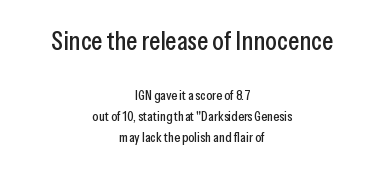
{"italic": "no", "underline": "no", "align": "center", "line_spacing": "normal", "line_spacing_ratio": 1.52, "letter_spacing": "normal", "letter_spacing_em": 0.0, "larger_block": "first", "size_ratio": 1.93, "glyph_px": 27}
